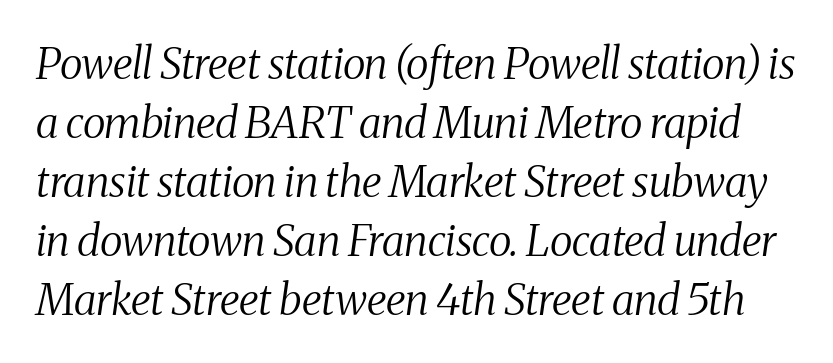
The image shows 43 px regular-weight, condensed serif type, italic (leaning right); set normal line spacing (1.37x), normal letter spacing, not underlined; medium stroke contrast and a medium x-height.
